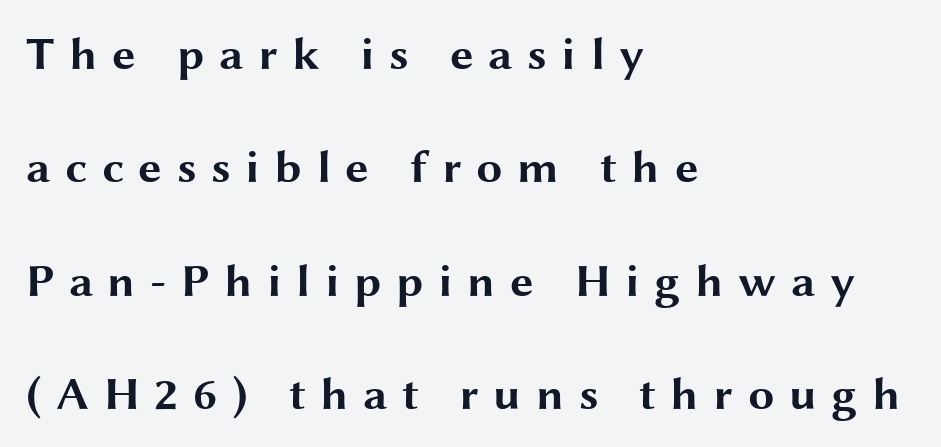
The image shows 47 px bold, wide sans-serif type, upright; set left-aligned, loose line spacing (2.41x), unusually wide letter spacing (+0.31 em), not underlined; medium stroke contrast and a medium x-height.
